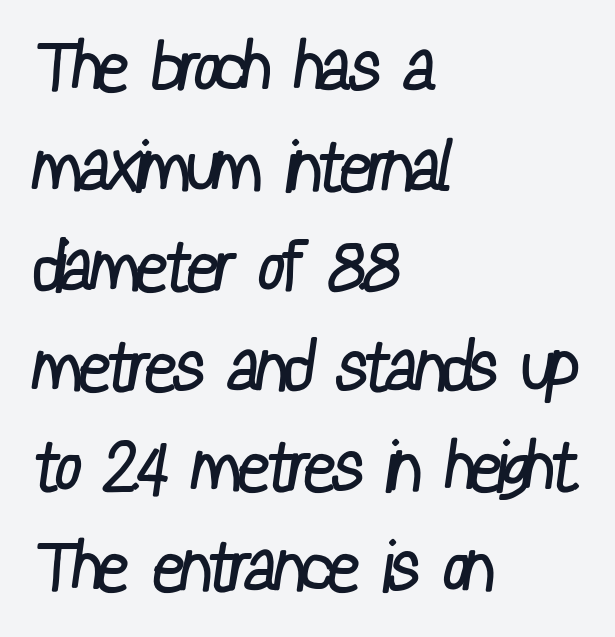
{"serif": "no", "bold": "no", "weight": "regular", "width": "condensed", "stroke_contrast": "low", "x_height": "medium", "monospaced": "no", "underline": "no", "align": "left", "line_spacing": "normal", "line_spacing_ratio": 1.43, "letter_spacing": "normal", "letter_spacing_em": 0.0, "glyph_px": 70}
